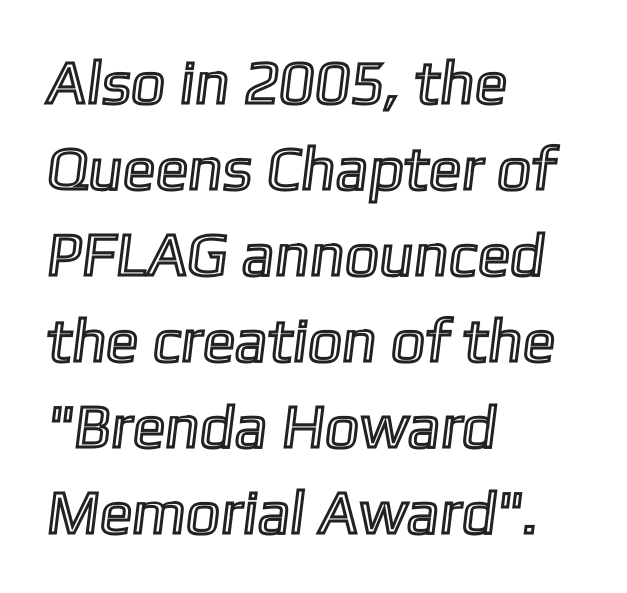
The image shows 61 px text type; set left-aligned, normal line spacing (1.41x), normal letter spacing, not underlined; a medium x-height.
